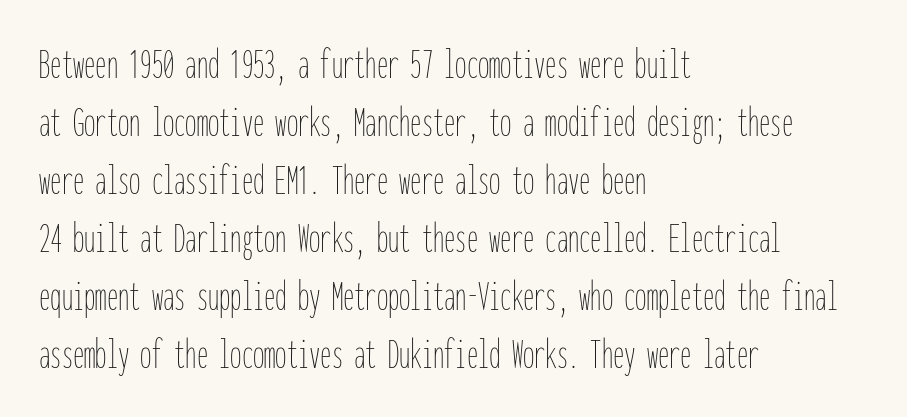
The gaps between neighbouring characters are ordinary and unremarkable. Unmarked baselines from the first word to the last. Each letter, wide or thin by design, is forced into the same width here. Does the leading feel generous? No, just average. Is the type heavy? It reads as light-to-regular instead. It's the straight-up-and-down kind of type.
